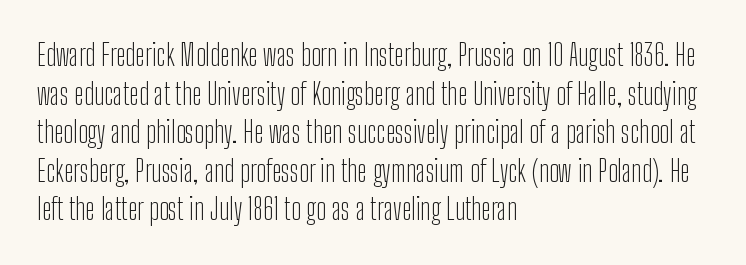
Q: Is the text bold? A: No.
Q: Is the text italic (slanted)? A: No, it is upright.
Q: Is the typeface a serif or a sans-serif typeface? A: Sans-serif.
Q: Is the text underlined? A: No.
Q: How is the paragraph aligned? A: Left-aligned.
Q: Is the spacing between letters normal or unusually wide? A: Normal.
Q: Is the spacing between lines tight, normal or loose? A: Normal.
Q: Width (condensed, normal, or wide)? A: Condensed.
Q: Stroke contrast? A: Low.
Q: x-height? A: Medium.
Q: Monospaced? A: No.
